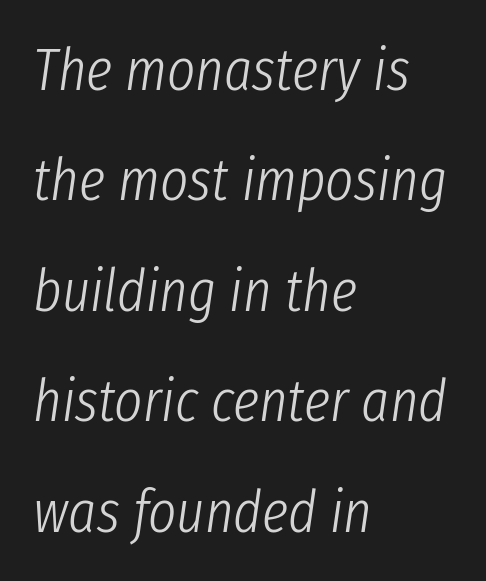
The cut favours lightness, reaching ordinary text weight at its darkest. The rendering applies a slant to the glyphs. The compositor pushed each line to the left boundary. Glance below the letters and you will spot only blank space. Think of a printed novel: that variable character pitch is what you see here.
